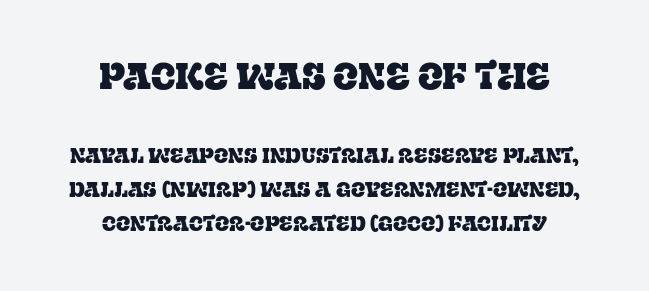
The image shows 37 px serif type, upright; set centered, normal line spacing (1.62x), normal letter spacing, not underlined; the first (top) block is 1.76x larger; low stroke contrast and a large x-height.
